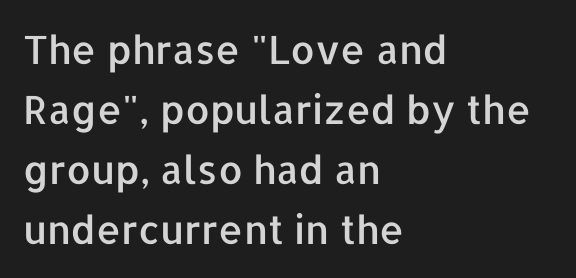
Q: Is the text italic (slanted)? A: No, it is upright.
Q: Is the typeface a serif or a sans-serif typeface? A: Sans-serif.
Q: Is the text underlined? A: No.
Q: How is the paragraph aligned? A: Left-aligned.
Q: Is the spacing between letters normal or unusually wide? A: Normal.
Q: Is the spacing between lines tight, normal or loose? A: Normal.
Q: Width (condensed, normal, or wide)? A: Normal.
Q: Stroke contrast? A: Low.
Q: x-height? A: Medium.
Q: Monospaced? A: No.
